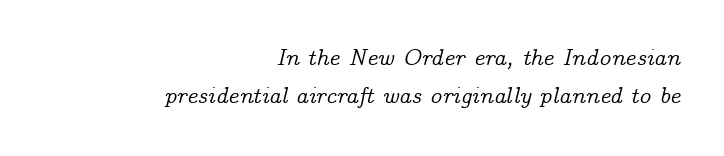
Q: Is the text italic (slanted)? A: Yes, it leans right by about 14 degrees.
Q: Is the text underlined? A: No.
Q: How is the paragraph aligned? A: Right-aligned.
Q: Is the spacing between letters normal or unusually wide? A: Normal.
Q: Is the spacing between lines tight, normal or loose? A: Normal.
